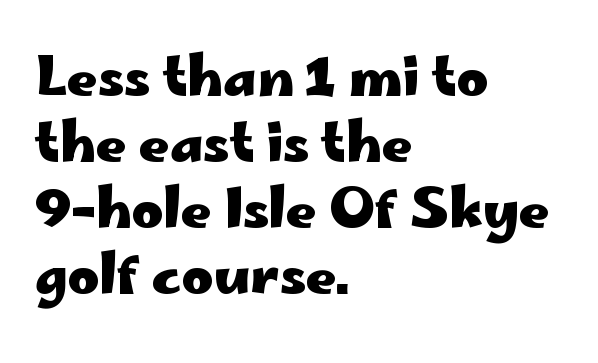
{"serif": "no", "italic": "no", "bold": "yes", "weight": "heavy", "width": "wide", "stroke_contrast": "low", "x_height": "small", "monospaced": "no", "underline": "no", "align": "left", "line_spacing_ratio": 1.22, "letter_spacing": "normal", "letter_spacing_em": 0.0, "glyph_px": 54}
